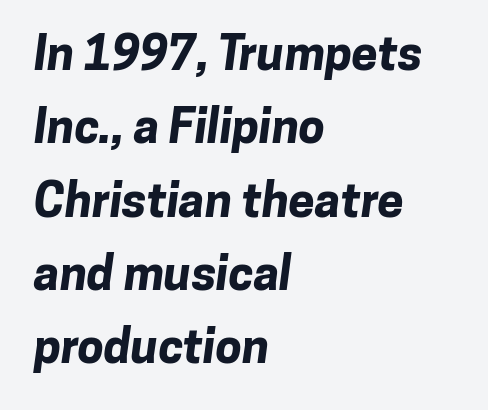
Q: Is the text bold? A: Yes.
Q: Is the typeface a serif or a sans-serif typeface? A: Sans-serif.
Q: Is the text underlined? A: No.
Q: How is the paragraph aligned? A: Left-aligned.
Q: Is the spacing between letters normal or unusually wide? A: Normal.
Q: Is the spacing between lines tight, normal or loose? A: Normal.
Q: Width (condensed, normal, or wide)? A: Normal.
Q: Stroke contrast? A: Low.
Q: x-height? A: Medium.
Q: Monospaced? A: No.
